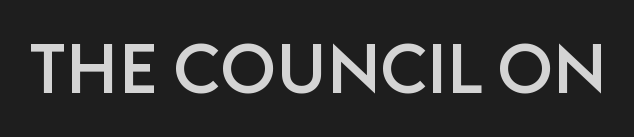
The image shows 69 px sans-serif type, upright; set normal letter spacing, not underlined; low stroke contrast and a large x-height.
